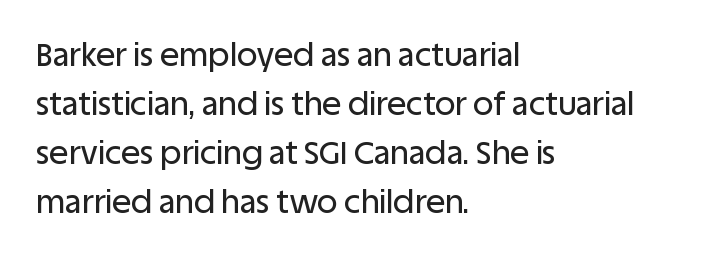
{"serif": "no", "italic": "no", "width": "normal", "stroke_contrast": "low", "x_height": "large", "monospaced": "no", "underline": "no", "align": "left", "line_spacing": "normal", "line_spacing_ratio": 1.53, "letter_spacing": "normal", "letter_spacing_em": 0.0, "glyph_px": 32}
